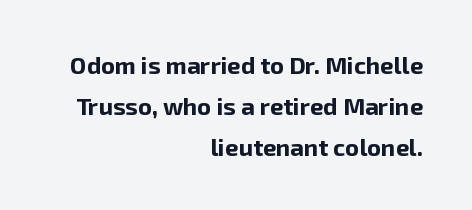
The font's upright variant was chosen for this text. Observe the ordinary spacing: letters are neighbours, not strangers. A dark, heavy texture on the line: the type is bold. The compositor pushed each line to the right boundary.
